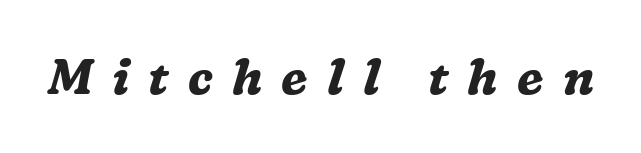
Q: Is the text bold? A: Yes.
Q: Is the text italic (slanted)? A: Yes, it leans right by about 16 degrees.
Q: Is the typeface a serif or a sans-serif typeface? A: Serif.
Q: Is the text underlined? A: No.
Q: Is the spacing between letters normal or unusually wide? A: Unusually wide.
Q: Width (condensed, normal, or wide)? A: Normal.
Q: Stroke contrast? A: Medium.
Q: x-height? A: Medium.
Q: Monospaced? A: No.
